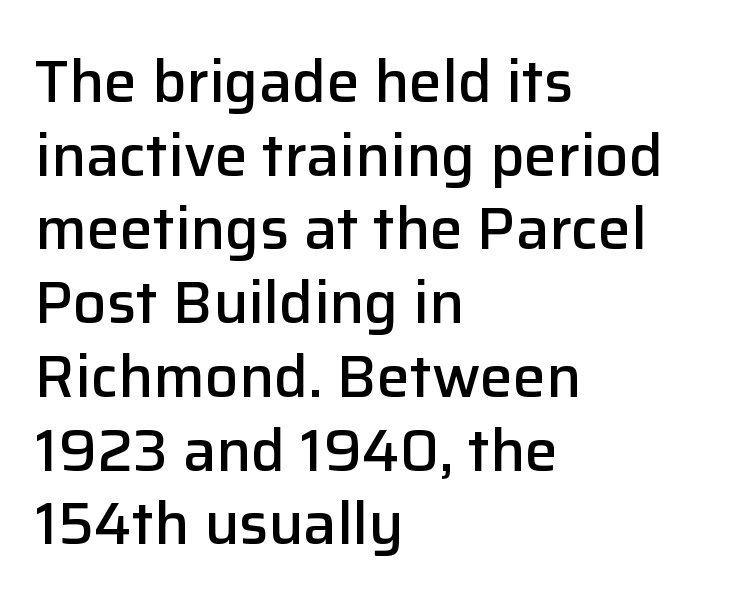
A bare baseline throughout the passage. This sample has the flowing, uneven cadence of proportional lettering. Note: no serifs on the glyphs. Students, note that the glyphs here touch the page at normal intervals. As a designer I'd log this as weight 600, semibold.
